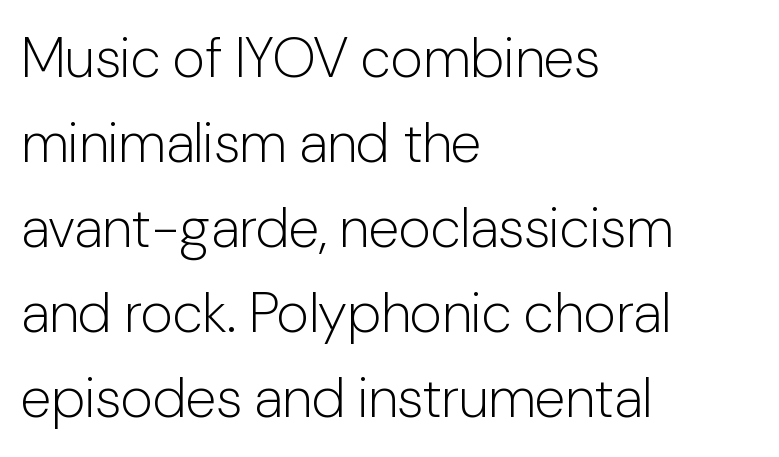
Each letter keeps its own natural width here, so spacing adapts to shape. Beneath every word, the page is bare. The vertical gap from one line to the next is medium. The paragraph has a hard left edge and a soft right edge. Nope, no serifs anywhere on these letters.
